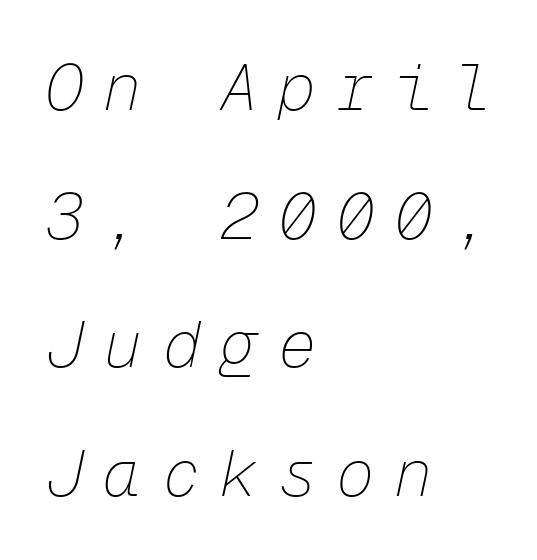
Q: Is the text bold? A: No.
Q: Is the text italic (slanted)? A: Yes, it leans right by about 12 degrees.
Q: Is the text underlined? A: No.
Q: How is the paragraph aligned? A: Left-aligned.
Q: Is the spacing between letters normal or unusually wide? A: Unusually wide.
Q: Is the spacing between lines tight, normal or loose? A: Loose.
Q: Width (condensed, normal, or wide)? A: Normal.
Q: Stroke contrast? A: Low.
Q: x-height? A: Medium.
Q: Monospaced? A: Yes.
